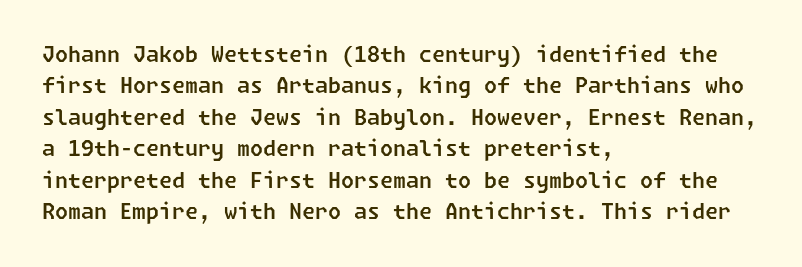
Underlining? Definitely not there. Nobody touched the tracking dial on this one. Where is the straight margin? On the left. Leading: standard.
